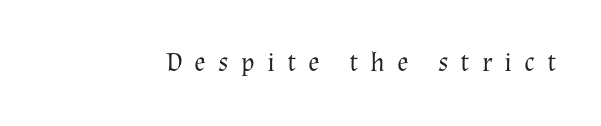
{"italic": "no", "bold": "no", "underline": "no", "letter_spacing": "wide", "letter_spacing_em": 0.45, "glyph_px": 27}
